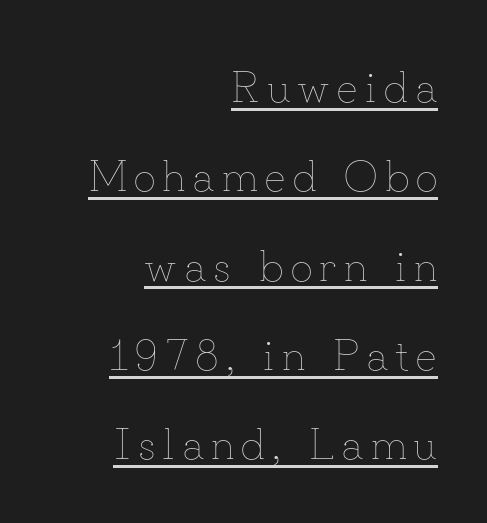
Q: Is the text bold? A: No.
Q: Is the text italic (slanted)? A: No, it is upright.
Q: Is the text underlined? A: Yes.
Q: How is the paragraph aligned? A: Right-aligned.
Q: Is the spacing between lines tight, normal or loose? A: Loose.
Q: Width (condensed, normal, or wide)? A: Normal.
Q: Stroke contrast? A: Low.
Q: x-height? A: Small.
Q: Monospaced? A: No.
